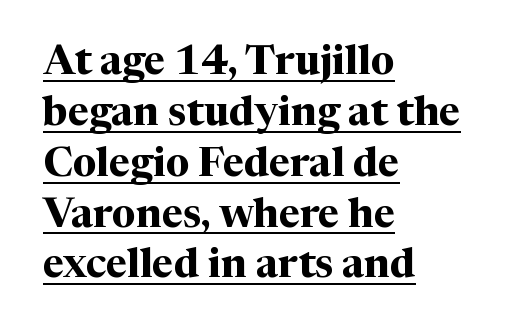
Q: Is the text bold? A: Yes.
Q: Is the text italic (slanted)? A: No, it is upright.
Q: Is the typeface a serif or a sans-serif typeface? A: Serif.
Q: Is the text underlined? A: Yes.
Q: How is the paragraph aligned? A: Left-aligned.
Q: Is the spacing between letters normal or unusually wide? A: Normal.
Q: Width (condensed, normal, or wide)? A: Normal.
Q: Stroke contrast? A: Medium.
Q: x-height? A: Medium.
Q: Monospaced? A: No.
